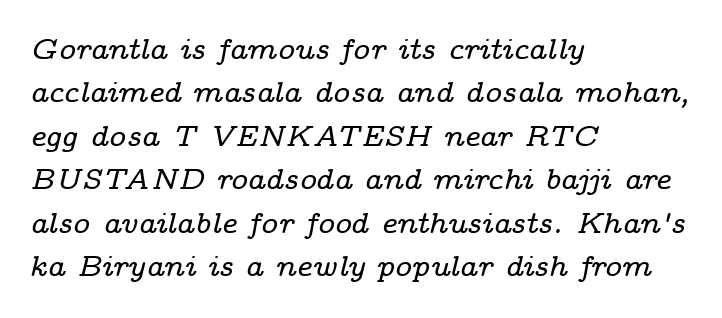
{"serif": "yes", "italic": "yes", "lean": "right", "slant_degrees": 14, "width": "wide", "stroke_contrast": "low", "x_height": "medium", "monospaced": "no", "underline": "no", "align": "left", "line_spacing": "normal", "line_spacing_ratio": 1.5, "letter_spacing": "normal", "letter_spacing_em": 0.0, "glyph_px": 29}
